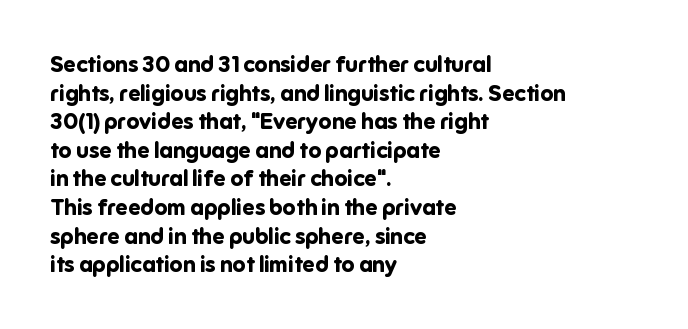
The image shows 22 px bold type, upright; set left-aligned, normal line spacing (1.3x), normal letter spacing, not underlined.
